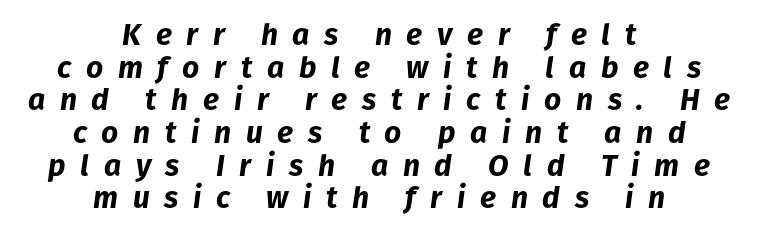
{"italic": "yes", "lean": "right", "slant_degrees": 8, "bold": "yes", "weight": "bold", "width": "normal", "stroke_contrast": "low", "x_height": "medium", "monospaced": "no", "underline": "no", "align": "center", "line_spacing": "tight", "line_spacing_ratio": 1.09, "letter_spacing": "wide", "letter_spacing_em": 0.49, "glyph_px": 30}
